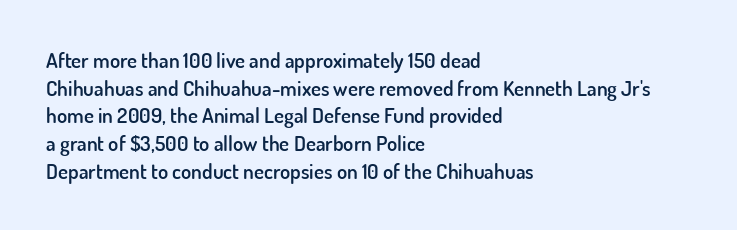
The image shows 21 px text type, upright; set left-aligned, normal line spacing (1.32x), normal letter spacing, not underlined.
